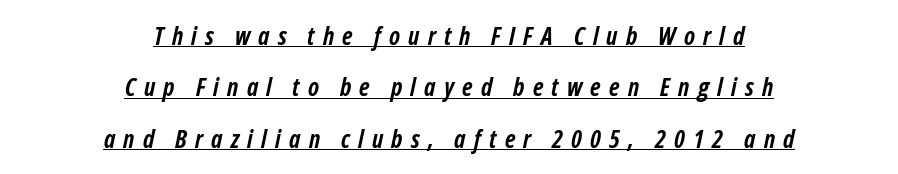
The axis of the letterforms is tilted away from vertical. If you folded the block vertically in half, each line would mirror itself in length. You could fit nearly another row in the gap between these rows. Emphasis is given by a line drawn under the lettering. Summary of weight: heavy, a full bold. There is plenty of visible air inserted between adjacent glyphs.
